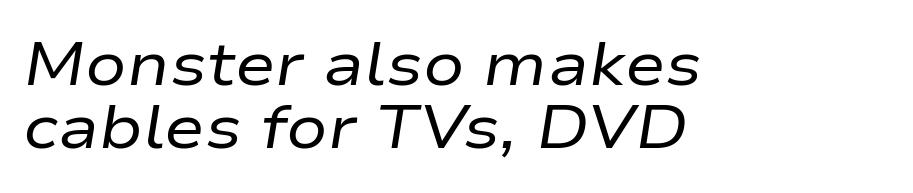
Is the type slanted? Yes — the strokes lean at a clear angle. Anything drawn beneath the words? Only blank space. Weight: regular or lighter. Students, note that the glyphs here touch the page at normal intervals.
